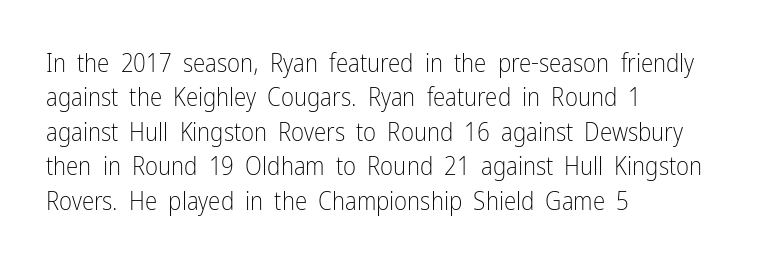
Q: Is the text bold? A: No.
Q: Is the text italic (slanted)? A: No, it is upright.
Q: Is the text underlined? A: No.
Q: How is the paragraph aligned? A: Left-aligned.
Q: Is the spacing between letters normal or unusually wide? A: Normal.
Q: Is the spacing between lines tight, normal or loose? A: Normal.
